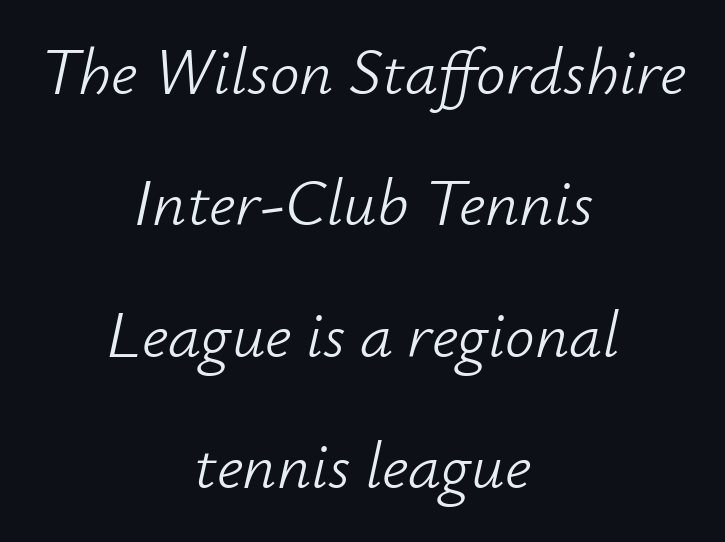
{"italic": "yes", "lean": "right", "slant_degrees": 12, "bold": "no", "weight": "light", "width": "normal", "stroke_contrast": "low", "x_height": "small", "monospaced": "no", "underline": "no", "align": "center", "line_spacing": "loose", "line_spacing_ratio": 1.99, "letter_spacing": "normal", "letter_spacing_em": 0.0, "glyph_px": 66}
